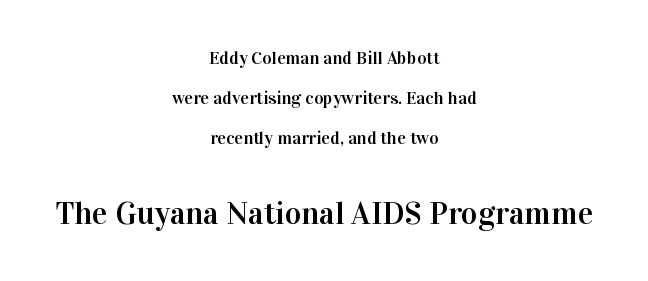
Q: Is the text italic (slanted)? A: No, it is upright.
Q: Is the typeface a serif or a sans-serif typeface? A: Serif.
Q: Is the text underlined? A: No.
Q: How is the paragraph aligned? A: Centered.
Q: Is the spacing between letters normal or unusually wide? A: Normal.
Q: Is the spacing between lines tight, normal or loose? A: Loose.
Q: Which block of text is set in a larger size, the first (top) or the second (bottom)? A: The second (bottom) one.
Q: Width (condensed, normal, or wide)? A: Normal.
Q: Stroke contrast? A: High.
Q: x-height? A: Medium.
Q: Monospaced? A: No.
